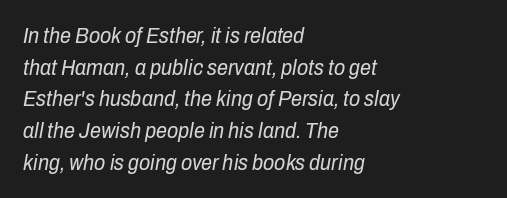
A classic flush-left, rag-right setting is used for this passage. Whoever set this chose a conventional vertical rhythm. Check under the words: just untouched page. This is oblique type, the kind used for emphasis or titles.
